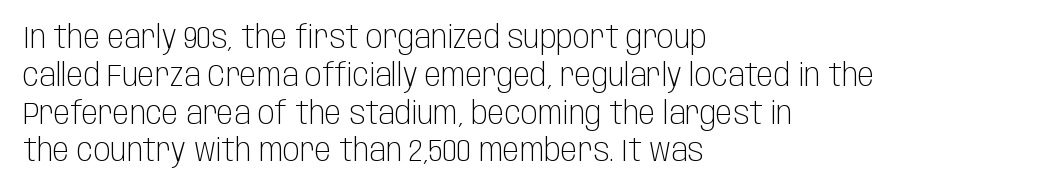
These lines are rendered in a variable-pitch font. Heft: none added — not bold. Only glyphs here, with clear space below each row. The typography opts for an upright posture over an oblique one. The ragged edge is on the right, which tells us the setting is flush left.
